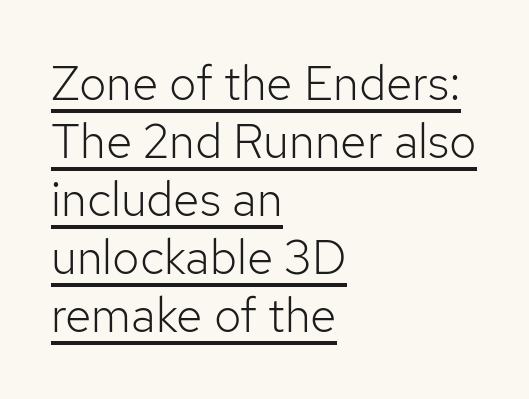
{"serif": "no", "italic": "no", "bold": "no", "weight": "light", "width": "normal", "stroke_contrast": "low", "x_height": "medium", "monospaced": "no", "underline": "yes", "align": "left", "line_spacing_ratio": 1.21, "letter_spacing": "normal", "letter_spacing_em": 0.0, "glyph_px": 48}
